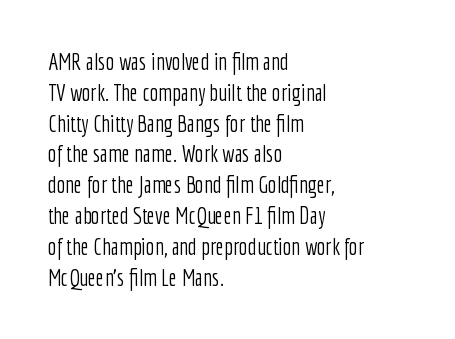
{"italic": "no", "bold": "no", "underline": "no", "align": "left", "line_spacing": "normal", "line_spacing_ratio": 1.34, "letter_spacing": "normal", "letter_spacing_em": 0.0, "glyph_px": 23}
